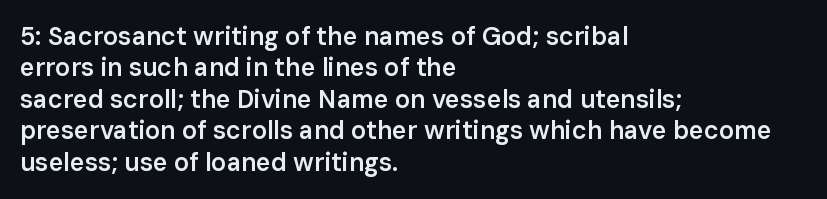
Q: Is the text bold? A: Semi-bold.
Q: Is the text italic (slanted)? A: No, it is upright.
Q: Is the text underlined? A: No.
Q: How is the paragraph aligned? A: Left-aligned.
Q: Is the spacing between letters normal or unusually wide? A: Normal.
Q: Is the spacing between lines tight, normal or loose? A: Normal.
